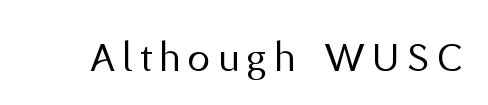
The image shows 45 px regular-weight sans-serif type, upright; set not underlined; medium stroke contrast and a medium x-height.
